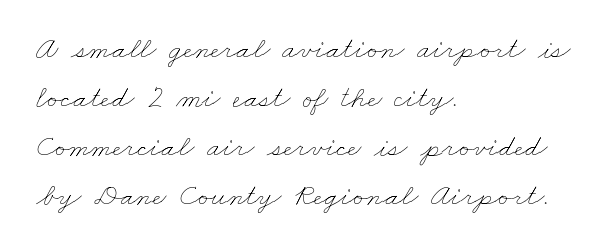
Regarding leading, the lines here are spaced in the standard way. The glyphs are unaccompanied by any horizontal stroke below them. You could call the tracking neutral — neither tight nor loose. Stroke mass is kept to a normal reading level or below.
